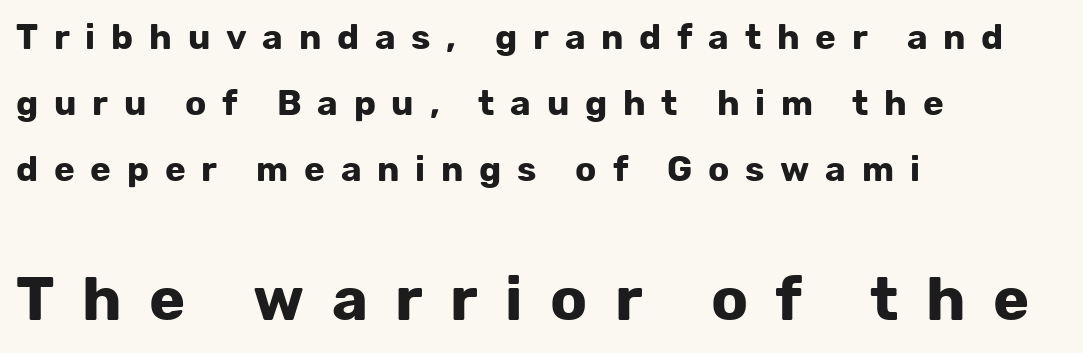
Q: Is the text bold? A: Yes.
Q: Is the text italic (slanted)? A: No, it is upright.
Q: Is the typeface a serif or a sans-serif typeface? A: Sans-serif.
Q: Is the text underlined? A: No.
Q: How is the paragraph aligned? A: Left-aligned.
Q: Is the spacing between letters normal or unusually wide? A: Unusually wide.
Q: Which block of text is set in a larger size, the first (top) or the second (bottom)? A: The second (bottom) one.
Q: Width (condensed, normal, or wide)? A: Normal.
Q: Stroke contrast? A: Low.
Q: x-height? A: Medium.
Q: Monospaced? A: No.
